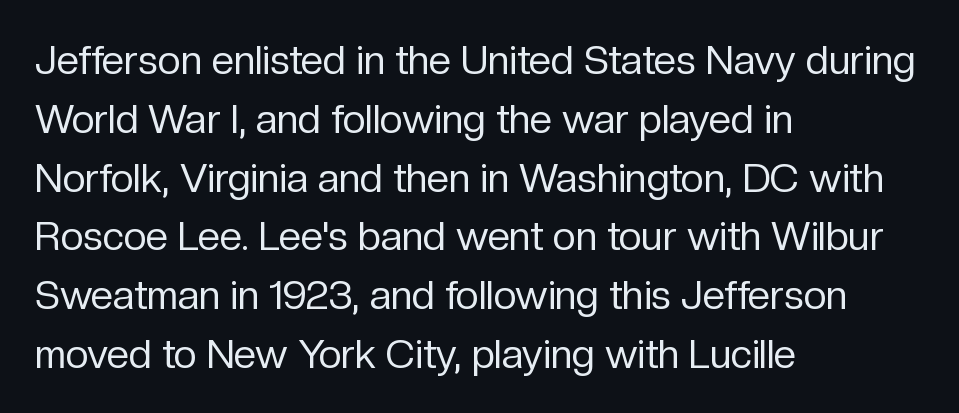
The image shows 40 px regular-weight sans-serif type, upright; set left-aligned, normal line spacing (1.47x), normal letter spacing, not underlined; low stroke contrast and a medium x-height.
